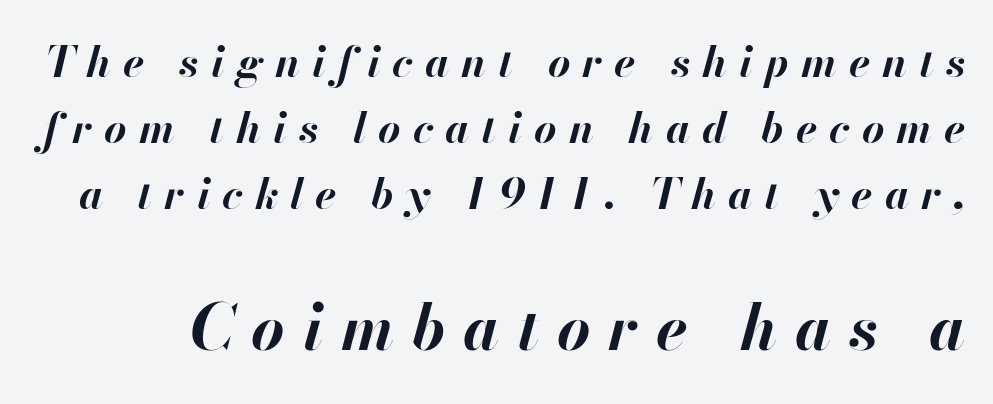
The image shows 64 px bold type, italic (leaning right); set normal line spacing (1.54x), unusually wide letter spacing (+0.28 em), not underlined; the second (bottom) block is 1.49x larger; high stroke contrast and a small x-height.
